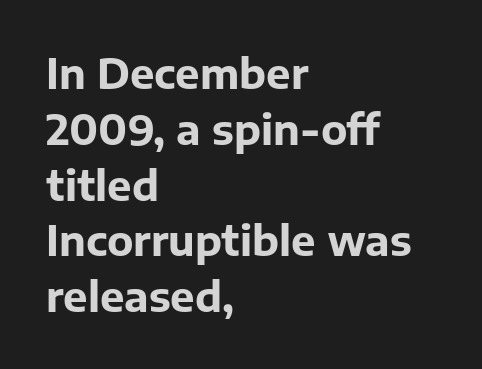
The strip under each line holds only bare page. When letters stand straight like this, we call the style roman or upright. Line beginnings align vertically; line endings do not. These lines sit exactly where default settings would place them. Short note: letters normally spaced.
